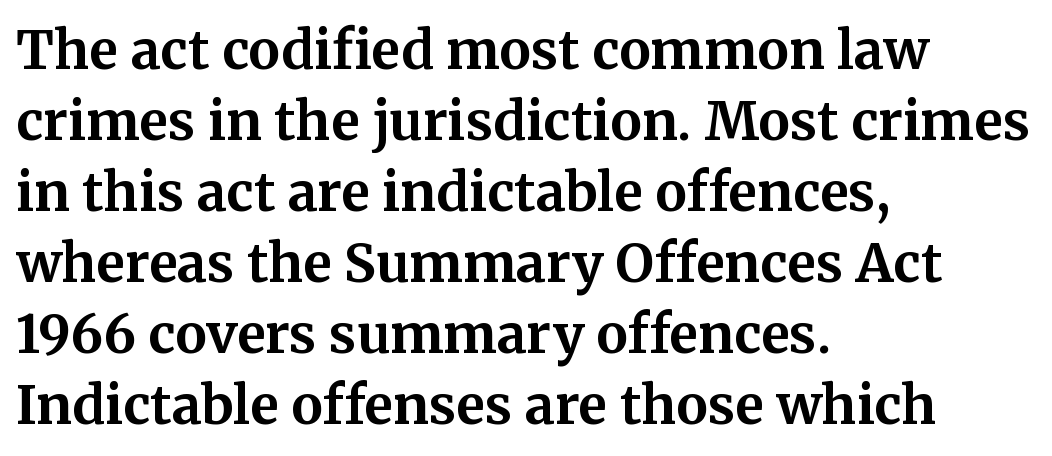
Classification — serif. The paragraph has a hard left edge and a soft right edge. Only glyphs here, with clear space below each row. The line-height multiplier appears to be the usual default. Designer's note — italics off, roman on.
